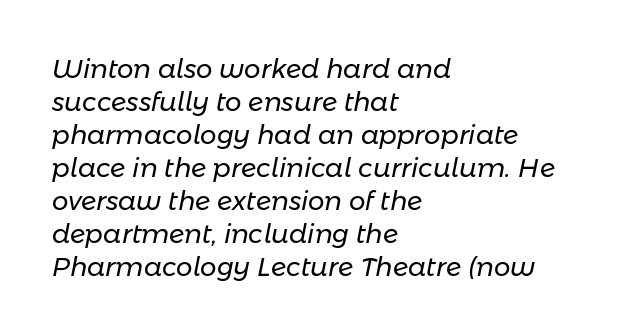
The strokes are not fattened; the text isn't bold. Look at the tracking — it's just the regular setting, nothing added. The rendering anchors every line to the left-hand side. Each row of text sits above clean, open space. How would I describe the line gaps? Plain and ordinary. The passage shown leans; its letterforms are oblique.
